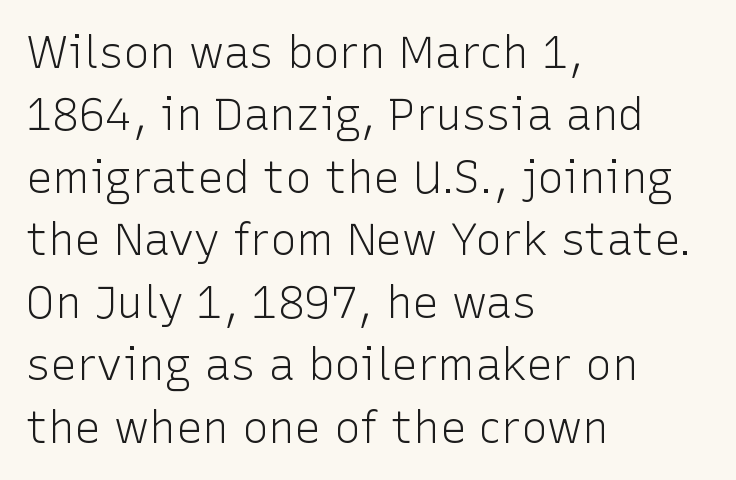
{"serif": "no", "italic": "no", "bold": "no", "weight": "light", "width": "normal", "stroke_contrast": "low", "x_height": "medium", "monospaced": "no", "underline": "no", "align": "left", "line_spacing": "normal", "line_spacing_ratio": 1.42, "letter_spacing": "normal", "letter_spacing_em": 0.0, "glyph_px": 44}
